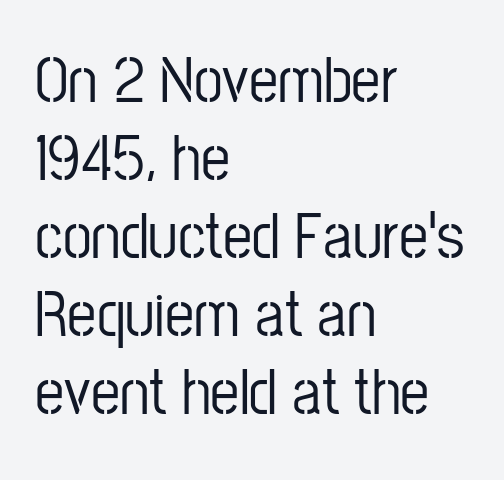
The baseline area is clear. This rendering employs a face without finishing strokes, i.e., a sans-serif. Character widths vary here, with narrow letters taking less room than wide ones. Does the lettering tilt? It doesn't — this is upright. Words appear dense and cohesive because spacing is normal.
